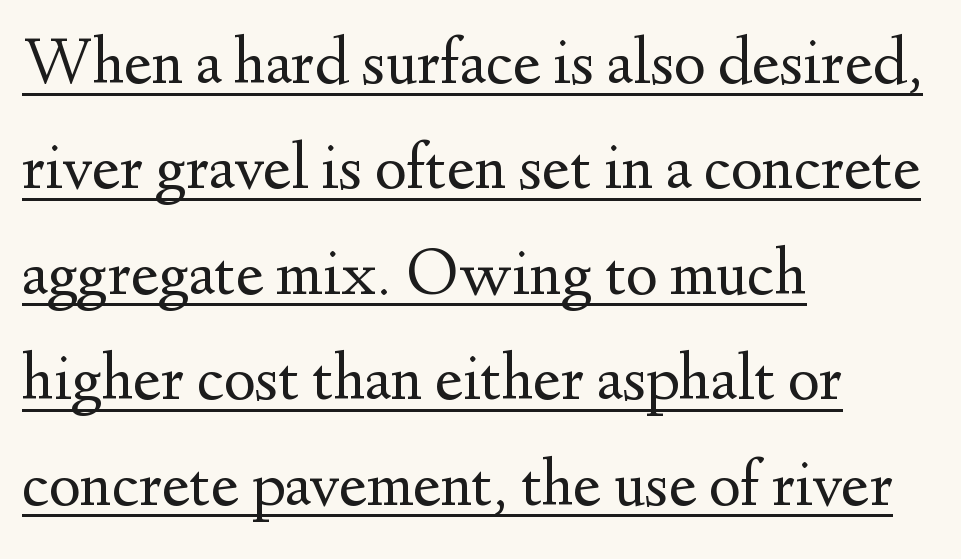
{"serif": "yes", "italic": "no", "bold": "no", "weight": "regular", "width": "normal", "stroke_contrast": "medium", "x_height": "small", "monospaced": "no", "underline": "yes", "align": "left", "line_spacing": "normal", "line_spacing_ratio": 1.55, "letter_spacing": "normal", "letter_spacing_em": 0.0, "glyph_px": 68}
